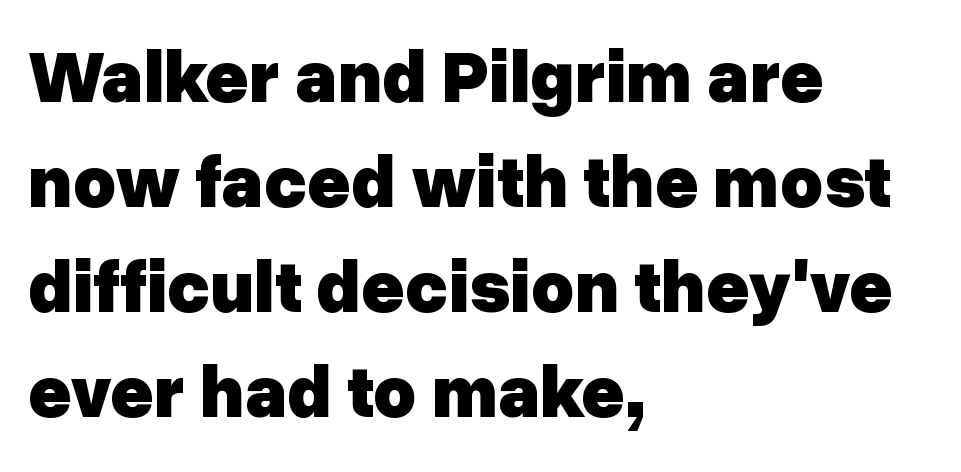
The image shows 74 px heavy sans-serif type, upright; set left-aligned, normal line spacing (1.42x), normal letter spacing, not underlined; low stroke contrast and a medium x-height.
